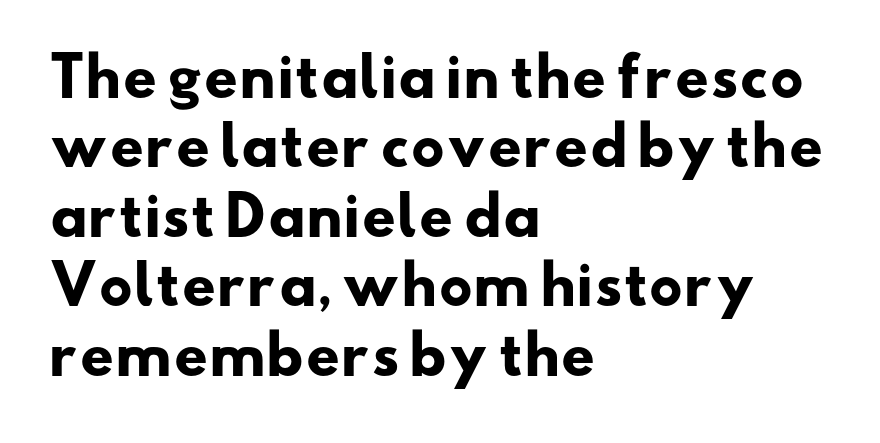
The image shows 53 px heavy, wide sans-serif type; set left-aligned, normal line spacing (1.31x), normal letter spacing, not underlined; low stroke contrast and a small x-height.
